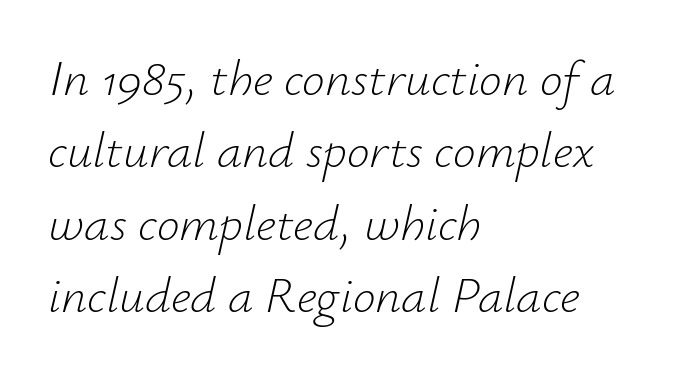
Typeset ragged right — the left edge is the straight one. Descender tails drop into unmarked territory. No extra ink here — the face is not bold. This sample has the flowing, uneven cadence of proportional lettering. The typography opts for an oblique posture over an upright one.
